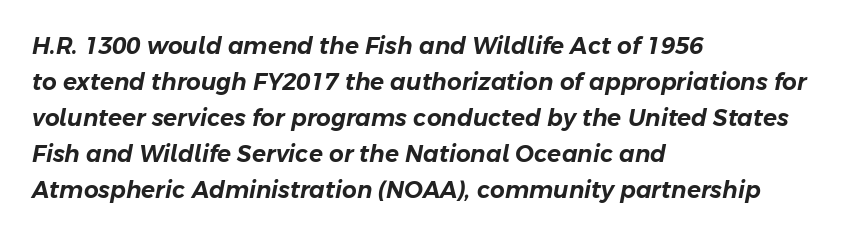
{"italic": "yes", "lean": "right", "slant_degrees": 11, "underline": "no", "align": "left", "line_spacing": "normal", "line_spacing_ratio": 1.56, "letter_spacing": "normal", "letter_spacing_em": 0.0, "glyph_px": 23}
